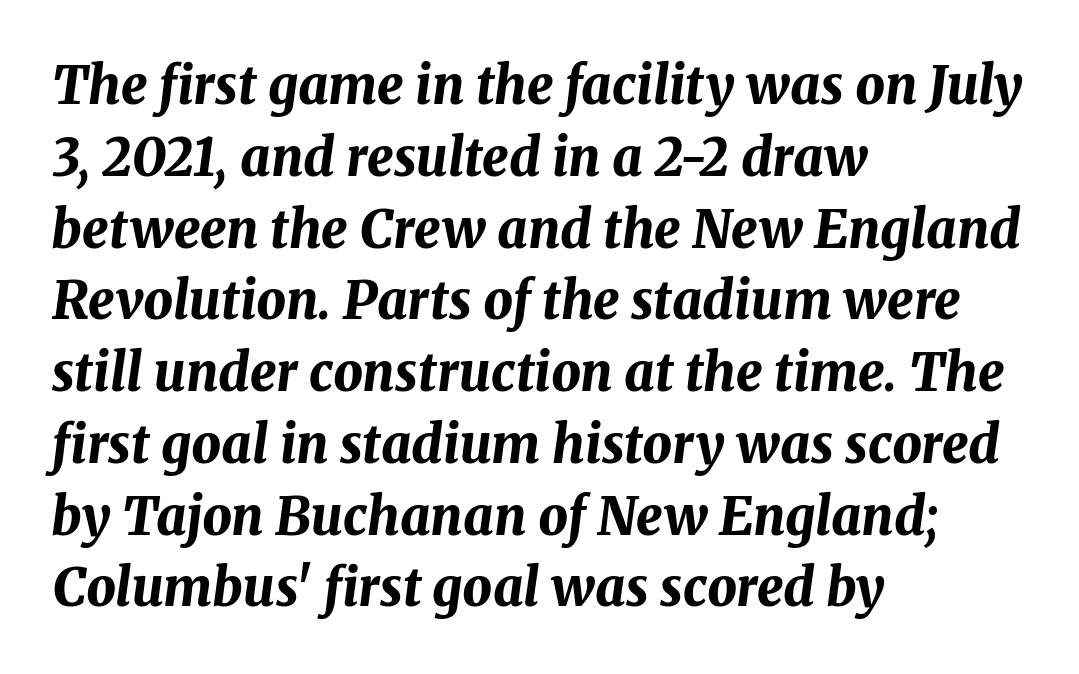
{"italic": "yes", "lean": "right", "slant_degrees": 8, "bold": "yes", "weight": "bold", "width": "normal", "stroke_contrast": "medium", "x_height": "medium", "monospaced": "no", "underline": "no", "align": "left", "line_spacing": "normal", "line_spacing_ratio": 1.38, "letter_spacing": "normal", "letter_spacing_em": 0.0, "glyph_px": 52}
